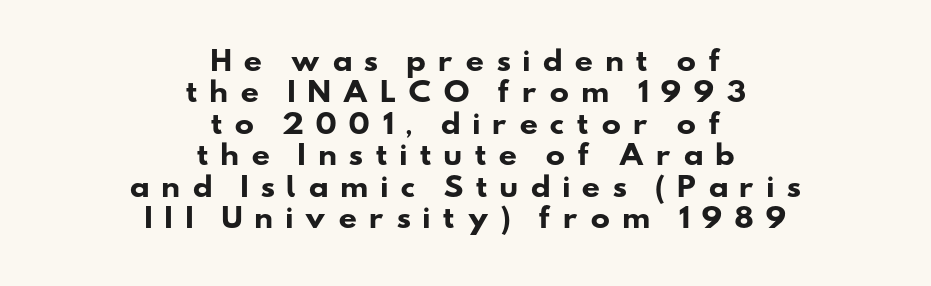
Does the weight exceed regular? Yes, all the way to bold. Is the block centered? Yes — each line is placed symmetrically about the middle. A clean baseline with only descenders dipping below it. Substantial extra tracking has been applied to these lines.
